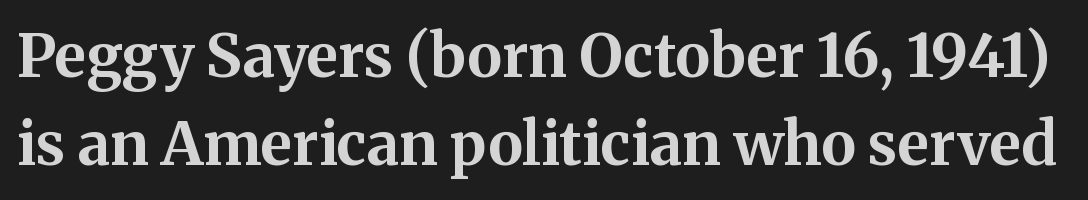
The image shows 60 px bold serif type, upright; set normal line spacing (1.47x), normal letter spacing, not underlined; medium stroke contrast and a medium x-height.
